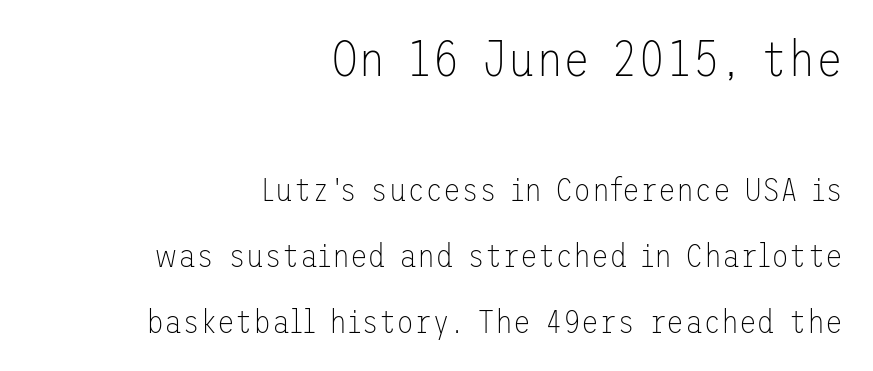
Serifs: no, the terminals of the letterforms are clean. What's the leading like? Stretched, with rows far apart. The paragraph has a hard right edge and a soft left edge. A typesetter would mark this as roman, not italic.
